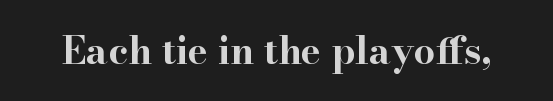
This sample uses a serif face. Varying glyph widths throughout — classic text-font behaviour. The line texture is even and compact thanks to regular tracking. Unlike italic type, these characters show no tilt at all. Anything drawn beneath the words? Only blank space. This is heavy type, rendered in bold.
